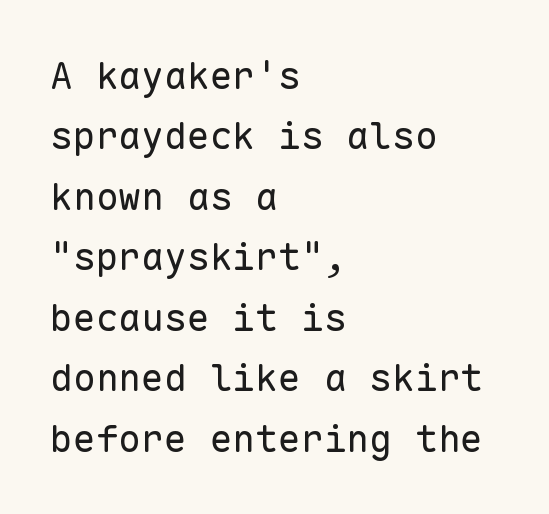
Stems and bowls with no extra thickness — not bold. Ordinary non-slanted type is in use. Each letter, wide or thin by design, is forced into the same width here. One-word summary of the alignment: left. A typesetter would label this face a sans.
